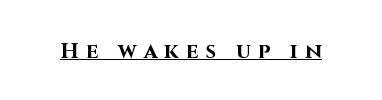
The image shows 21 px bold type, upright; set unusually wide letter spacing (+0.35 em), underlined.
